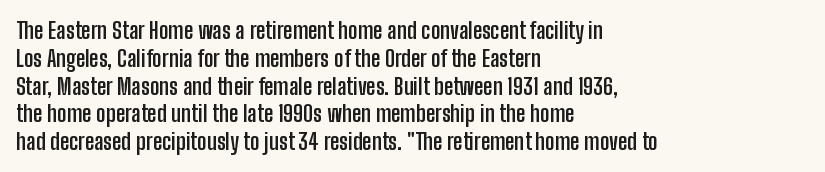
The image shows 23 px bold type, upright; set left-aligned, line spacing 1.21x, normal letter spacing, not underlined.
